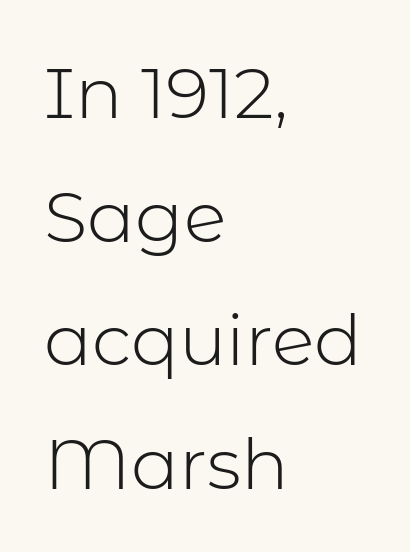
The image shows 71 px light sans-serif type, upright; set left-aligned, line spacing 1.74x, normal letter spacing, not underlined; low stroke contrast and a medium x-height.
